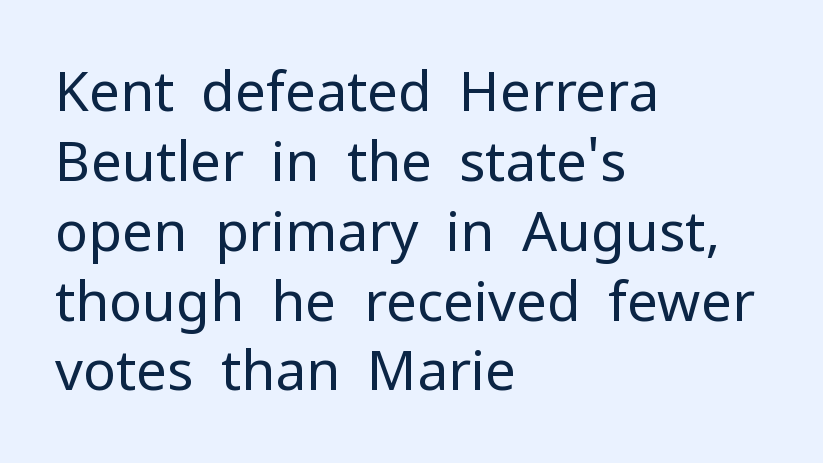
Q: Is the text bold? A: No.
Q: Is the text italic (slanted)? A: No, it is upright.
Q: Is the typeface a serif or a sans-serif typeface? A: Sans-serif.
Q: Is the text underlined? A: No.
Q: How is the paragraph aligned? A: Left-aligned.
Q: Is the spacing between letters normal or unusually wide? A: Normal.
Q: Is the spacing between lines tight, normal or loose? A: Normal.
Q: Width (condensed, normal, or wide)? A: Normal.
Q: Stroke contrast? A: Low.
Q: x-height? A: Medium.
Q: Monospaced? A: No.
